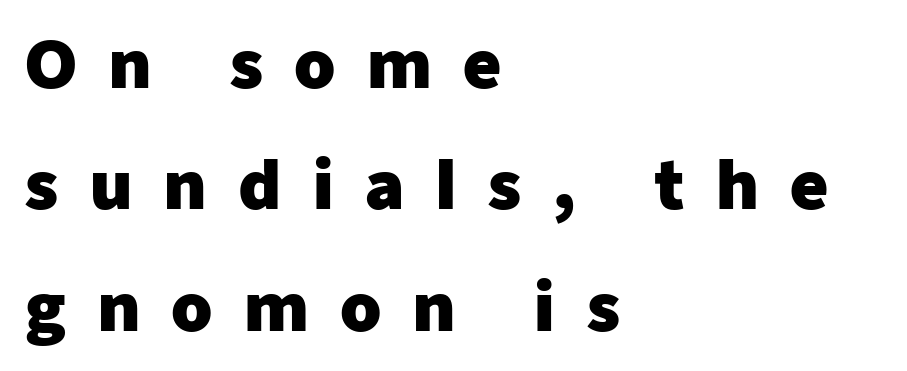
The image shows 66 px heavy sans-serif type, upright; set left-aligned, line spacing 1.84x, unusually wide letter spacing (+0.46 em), not underlined; low stroke contrast and a medium x-height.
